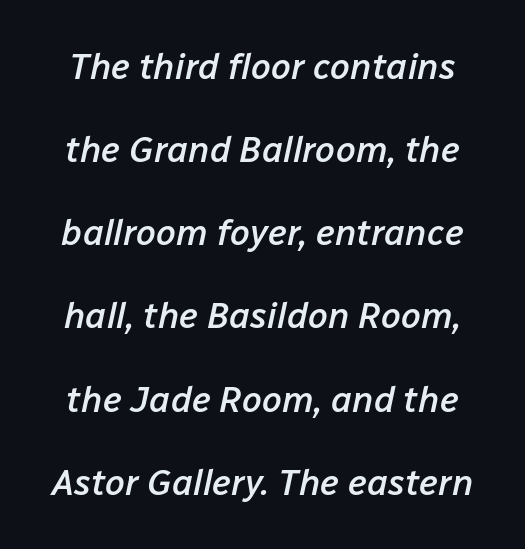
Posture: slanted. This is the in-between weight designers call semibold or demi. Honestly, the rows look like they've been pulled way apart. Only glyphs here, with clear space below each row. How are the letters spaced? Ordinarily, with no added tracking. Proportional: the letters do not fall into vertical columns.
